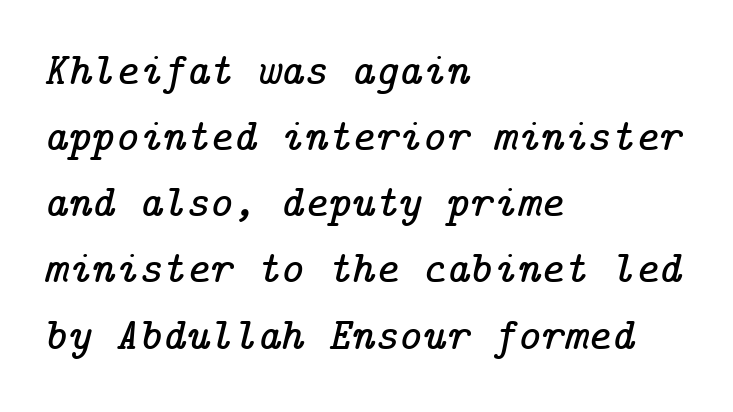
{"serif": "yes", "italic": "yes", "lean": "right", "slant_degrees": 14, "width": "normal", "stroke_contrast": "low", "x_height": "medium", "underline": "no", "align": "left", "line_spacing": "normal", "line_spacing_ratio": 1.47, "letter_spacing": "normal", "letter_spacing_em": 0.0, "glyph_px": 45}
